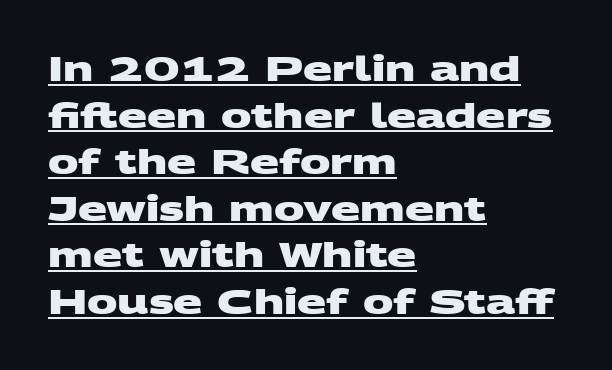
The image shows 34 px heavy, wide sans-serif type; set left-aligned, normal line spacing (1.37x), normal letter spacing, underlined; medium stroke contrast and a large x-height.
